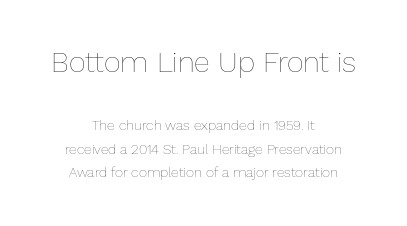
Looks like regular typesetting: each glyph gets only the width it needs. These lines keep a tight, regular rhythm from letter to letter. Italic? Not at all — the glyphs are vertical. The lines sit at an ordinary, default distance from one another. The passage is arranged like a title page — every line centered. Size hierarchy here favors the leading block over the trailing one.
